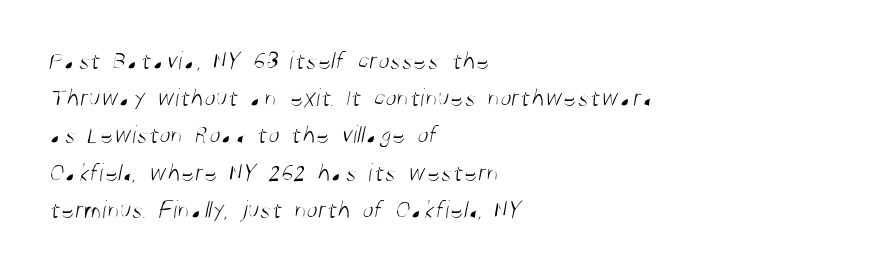
The block of text has a typical density, with ordinary space between rows. A student would call this left alignment; a typographer would say flush left, rag right. Compared with typical body copy, the letter spacing here is the same. The glyphs are unaccompanied by any horizontal stroke below them. Nothing heavy about these letters — not bold at all.
